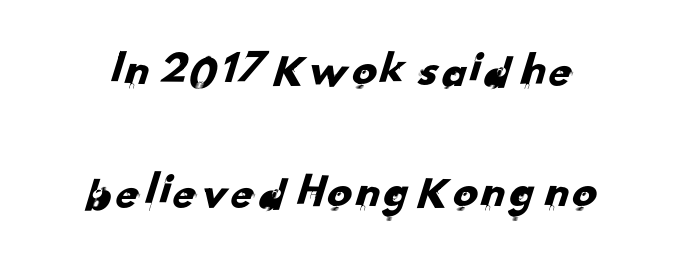
Q: Is the typeface a serif or a sans-serif typeface? A: Sans-serif.
Q: Is the text underlined? A: No.
Q: Is the spacing between letters normal or unusually wide? A: Normal.
Q: Is the spacing between lines tight, normal or loose? A: Loose.
Q: Width (condensed, normal, or wide)? A: Normal.
Q: Stroke contrast? A: Low.
Q: x-height? A: Small.
Q: Monospaced? A: No.
